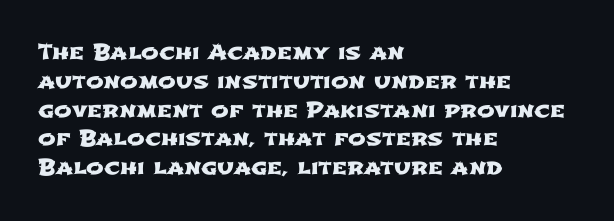
The area under the type is left untouched. In CSS terms this would be text-align: left. The lines sit at an ordinary, default distance from one another. The rendering keeps characters at their native spacing.
